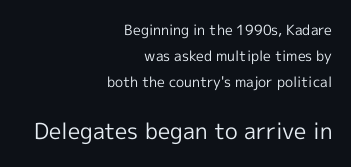
Q: Is the text bold? A: No.
Q: Is the text italic (slanted)? A: No, it is upright.
Q: Is the text underlined? A: No.
Q: How is the paragraph aligned? A: Right-aligned.
Q: Is the spacing between letters normal or unusually wide? A: Normal.
Q: Which block of text is set in a larger size, the first (top) or the second (bottom)? A: The second (bottom) one.
